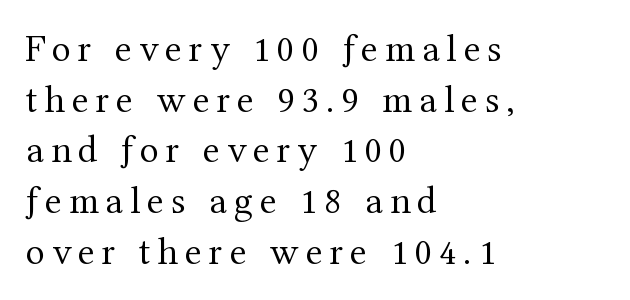
Q: Is the text bold? A: No.
Q: Is the text italic (slanted)? A: No, it is upright.
Q: Is the typeface a serif or a sans-serif typeface? A: Serif.
Q: Is the text underlined? A: No.
Q: How is the paragraph aligned? A: Left-aligned.
Q: Is the spacing between lines tight, normal or loose? A: Normal.
Q: Width (condensed, normal, or wide)? A: Normal.
Q: Stroke contrast? A: Medium.
Q: x-height? A: Medium.
Q: Monospaced? A: No.
